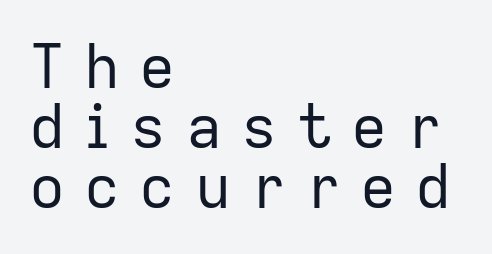
The image shows 60 px regular-weight sans-serif type, upright; set left-aligned, tight line spacing (1.0x), unusually wide letter spacing (+0.32 em), not underlined; low stroke contrast and a medium x-height.
